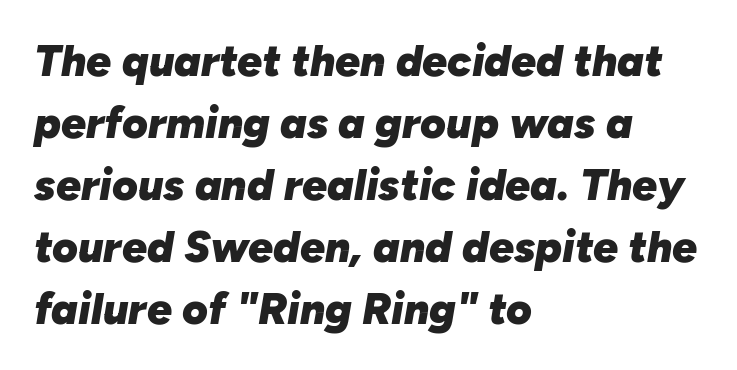
The image shows 44 px heavy type, italic (leaning right); set left-aligned, normal line spacing (1.41x), normal letter spacing, not underlined; low stroke contrast and a medium x-height.
